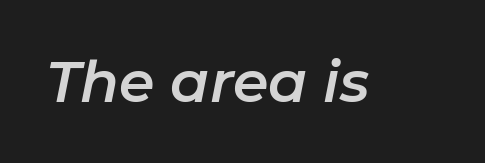
Quick note: italic. Letters rest on an invisible, unmarked baseline. The tracking reads as untouched default to a designer's eye. The passage shown is typed in a proportional face where columns would drift.
